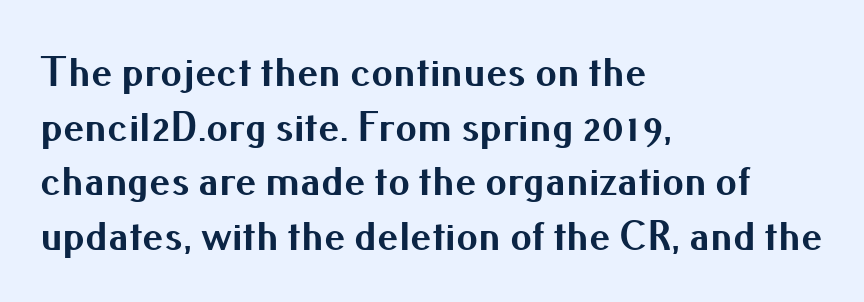
Q: Is the text bold? A: Yes.
Q: Is the text italic (slanted)? A: No, it is upright.
Q: Is the typeface a serif or a sans-serif typeface? A: Sans-serif.
Q: Is the text underlined? A: No.
Q: How is the paragraph aligned? A: Left-aligned.
Q: Is the spacing between letters normal or unusually wide? A: Normal.
Q: Is the spacing between lines tight, normal or loose? A: Normal.
Q: Width (condensed, normal, or wide)? A: Normal.
Q: Stroke contrast? A: Medium.
Q: x-height? A: Small.
Q: Monospaced? A: No.
